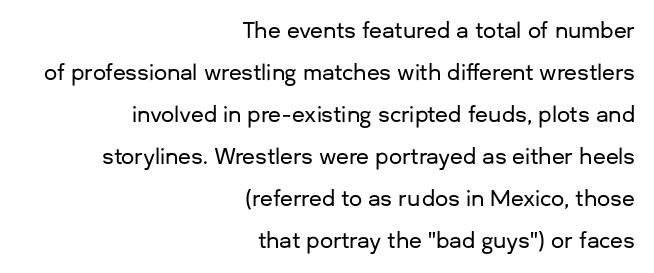
Q: Is the text italic (slanted)? A: No, it is upright.
Q: Is the text underlined? A: No.
Q: How is the paragraph aligned? A: Right-aligned.
Q: Is the spacing between letters normal or unusually wide? A: Normal.
Q: Is the spacing between lines tight, normal or loose? A: Loose.
